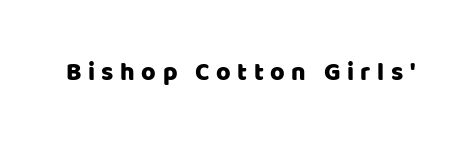
Check the space under the baseline: it is left empty. Italic: no, the glyphs are upright roman. The letterforms stand isolated, each surrounded by extra space.
